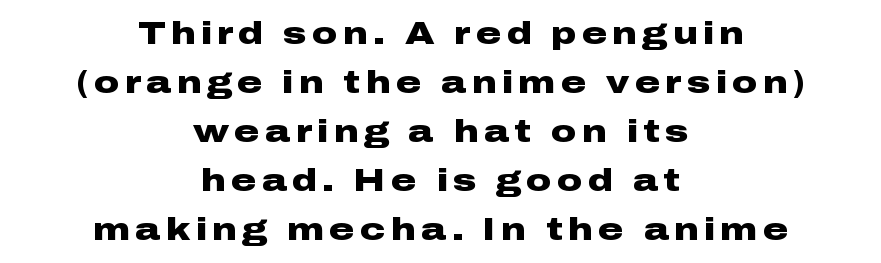
Horizontally, the lines are justified to the midpoint only. These words are printed bold, with thick strokes throughout. Characters remain perfectly vertical along every line. Successive baselines arrive at the customary interval. These lines are rendered in a variable-pitch font.
